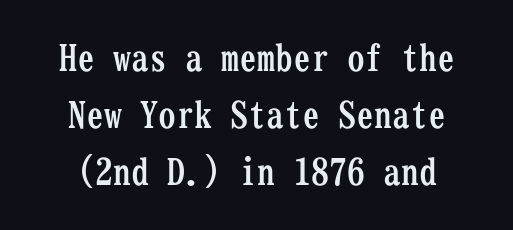
Q: Is the text bold? A: Yes.
Q: Is the text italic (slanted)? A: No, it is upright.
Q: Is the typeface a serif or a sans-serif typeface? A: Serif.
Q: Is the text underlined? A: No.
Q: Is the spacing between letters normal or unusually wide? A: Normal.
Q: Is the spacing between lines tight, normal or loose? A: Normal.
Q: Width (condensed, normal, or wide)? A: Condensed.
Q: Stroke contrast? A: Low.
Q: x-height? A: Medium.
Q: Monospaced? A: Yes.
